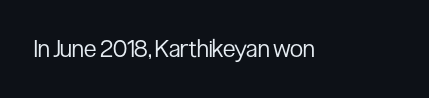
{"italic": "no", "bold": "no", "underline": "no", "letter_spacing": "normal", "letter_spacing_em": 0.0, "glyph_px": 24}
